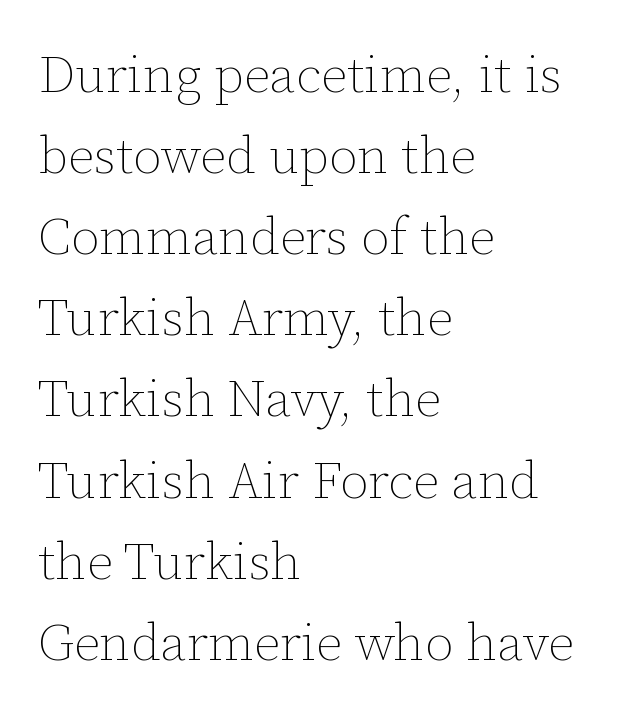
The setting favours the left margin, as ordinary paragraphs usually do. The passage shown has conventional tracking throughout. Is there any slant? The stems are plumb. Spacing verdict: proportional, widths tailored to each character. The strip under each line holds only bare page.
